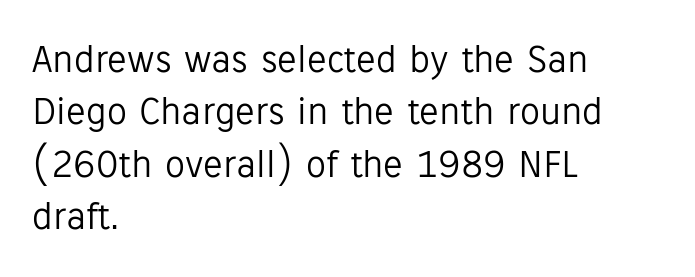
The image shows 40 px light sans-serif type, upright; set left-aligned, normal line spacing (1.31x), normal letter spacing, not underlined; low stroke contrast and a medium x-height.
